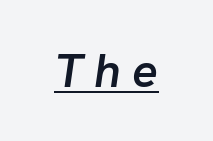
Q: Is the text bold? A: Semi-bold.
Q: Is the text italic (slanted)? A: Yes, it leans right by about 8 degrees.
Q: Is the text underlined? A: Yes.
Q: Is the spacing between letters normal or unusually wide? A: Unusually wide.
Q: Width (condensed, normal, or wide)? A: Normal.
Q: Stroke contrast? A: Low.
Q: x-height? A: Medium.
Q: Monospaced? A: No.
